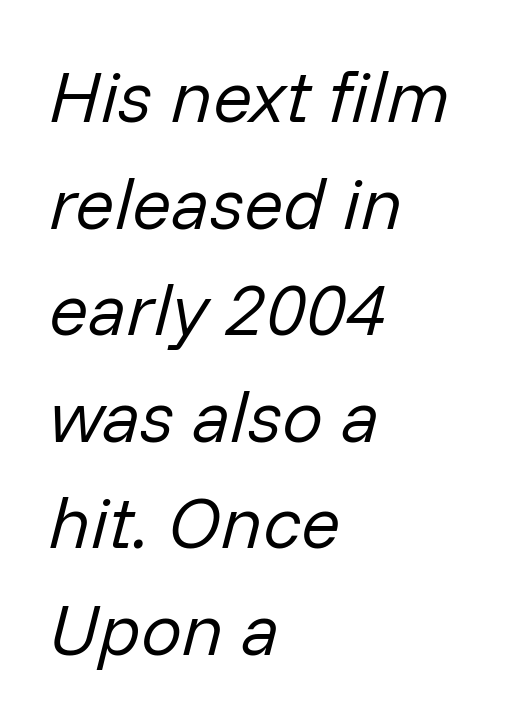
Q: Is the text bold? A: No.
Q: Is the text italic (slanted)? A: Yes, it leans right by about 14 degrees.
Q: Is the text underlined? A: No.
Q: How is the paragraph aligned? A: Left-aligned.
Q: Is the spacing between letters normal or unusually wide? A: Normal.
Q: Is the spacing between lines tight, normal or loose? A: Normal.
Q: Width (condensed, normal, or wide)? A: Normal.
Q: Stroke contrast? A: Low.
Q: x-height? A: Medium.
Q: Monospaced? A: No.
